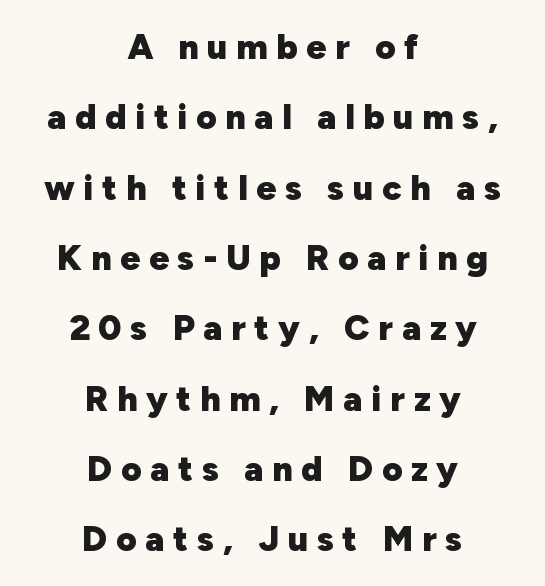
These lines are composed in type without serifs. Compared with typical body copy, the letter spacing here is much looser. The rendering uses natural spacing where letterforms have individual widths. The font is running at its bold setting. Successive baselines arrive slowly, with a big drop between each.
